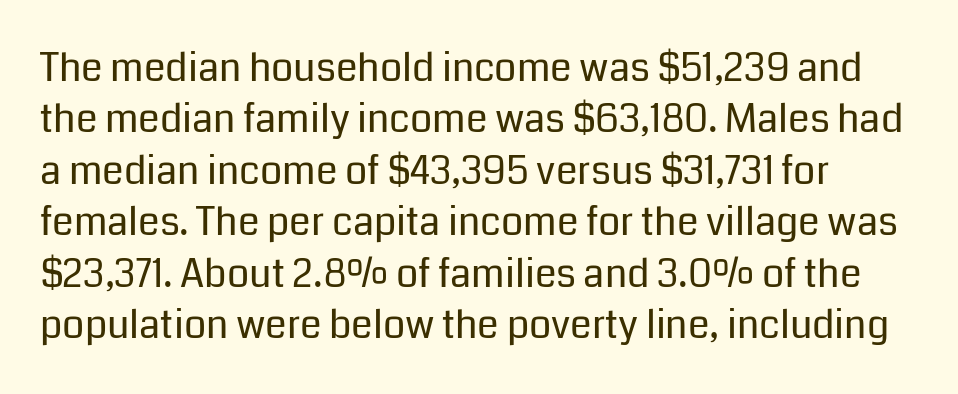
Q: Is the text bold? A: No.
Q: Is the text italic (slanted)? A: No, it is upright.
Q: Is the typeface a serif or a sans-serif typeface? A: Sans-serif.
Q: Is the text underlined? A: No.
Q: How is the paragraph aligned? A: Left-aligned.
Q: Is the spacing between letters normal or unusually wide? A: Normal.
Q: Is the spacing between lines tight, normal or loose? A: Normal.
Q: Width (condensed, normal, or wide)? A: Normal.
Q: Stroke contrast? A: Low.
Q: x-height? A: Medium.
Q: Monospaced? A: No.
